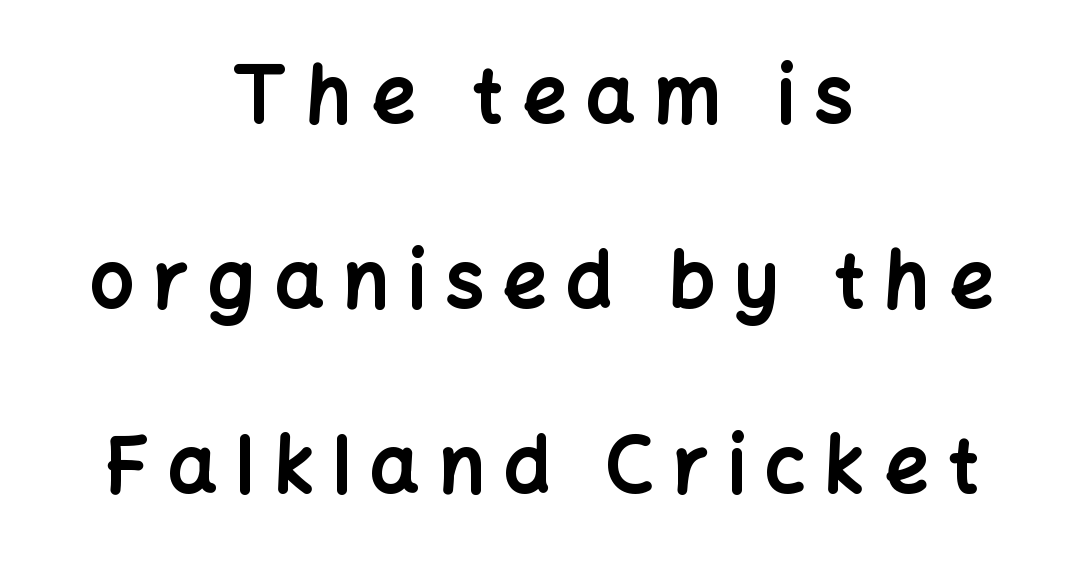
The image shows 77 px bold sans-serif type, upright; set centered, loose line spacing (2.4x), unusually wide letter spacing (+0.25 em), not underlined; low stroke contrast and a medium x-height.
